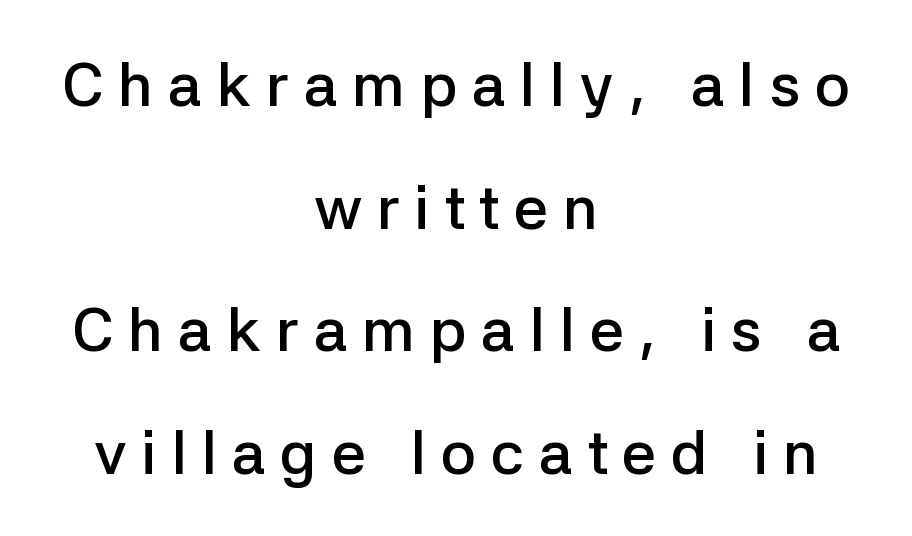
{"serif": "no", "italic": "no", "bold": "semi", "weight": "semibold", "width": "normal", "stroke_contrast": "low", "x_height": "medium", "monospaced": "no", "underline": "no", "align": "center", "line_spacing": "loose", "line_spacing_ratio": 2.01, "letter_spacing": "wide", "letter_spacing_em": 0.24, "glyph_px": 61}
